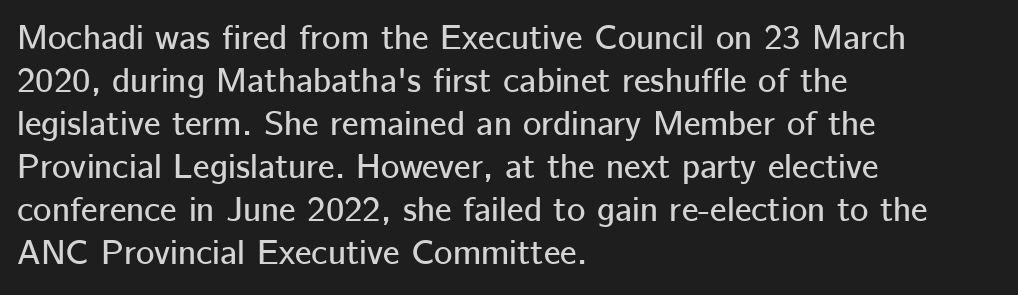
The image shows 35 px sans-serif type, upright; set left-aligned, line spacing 1.23x, normal letter spacing, not underlined; low stroke contrast and a medium x-height.
